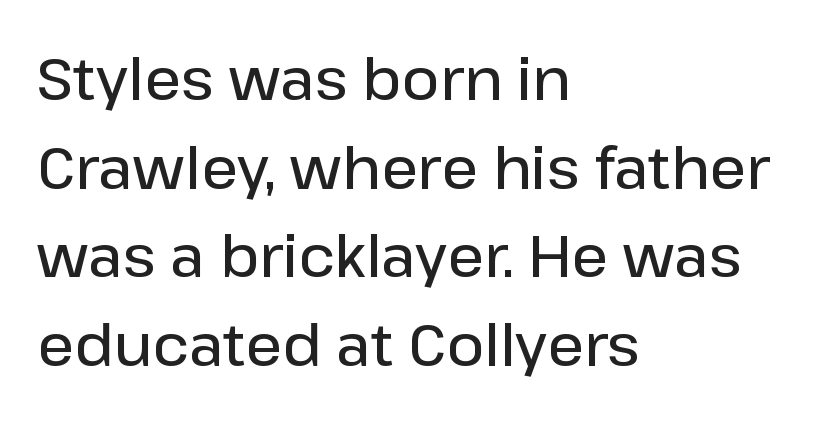
The image shows 58 px semibold sans-serif type, upright; set left-aligned, normal line spacing (1.53x), normal letter spacing, not underlined; low stroke contrast and a medium x-height.
